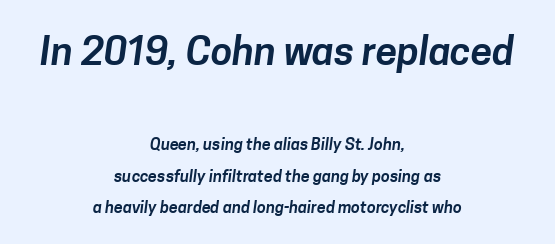
This block would shrink considerably if given ordinary leading; it's expanded now. These lines stack symmetrically, like a column narrowing and widening about its center. These lines are rendered in a variable-pitch font. In terms of letterspacing, this is plain default setting. Unlike a traditional serif, this face leaves its strokes unadorned.
